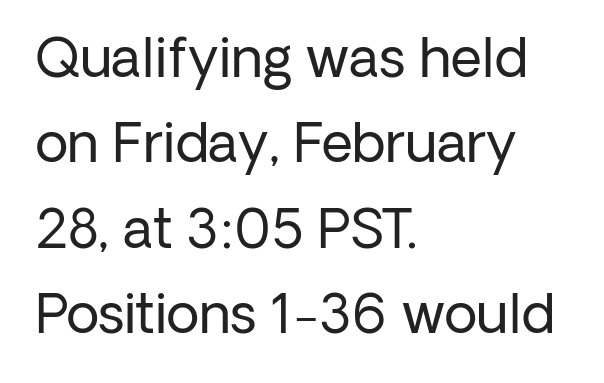
The image shows 54 px regular-weight sans-serif type, upright; set left-aligned, normal line spacing (1.58x), normal letter spacing, not underlined; low stroke contrast and a medium x-height.
